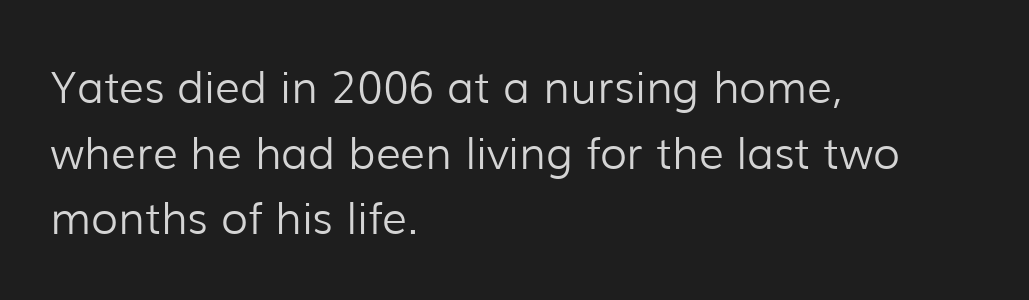
Q: Is the text bold? A: No.
Q: Is the text italic (slanted)? A: No, it is upright.
Q: Is the typeface a serif or a sans-serif typeface? A: Sans-serif.
Q: Is the text underlined? A: No.
Q: How is the paragraph aligned? A: Left-aligned.
Q: Is the spacing between letters normal or unusually wide? A: Normal.
Q: Is the spacing between lines tight, normal or loose? A: Normal.
Q: Width (condensed, normal, or wide)? A: Normal.
Q: Stroke contrast? A: Low.
Q: x-height? A: Medium.
Q: Monospaced? A: No.
